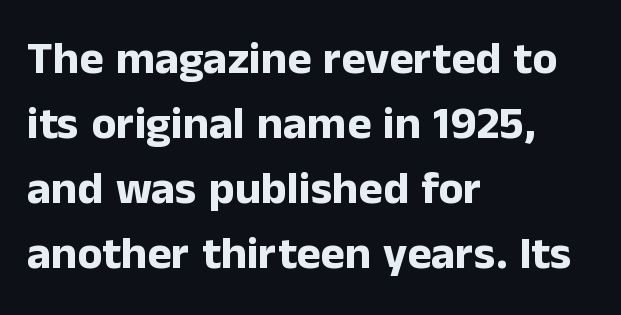
Q: Is the text bold? A: Yes.
Q: Is the text italic (slanted)? A: No, it is upright.
Q: Is the typeface a serif or a sans-serif typeface? A: Sans-serif.
Q: Is the text underlined? A: No.
Q: How is the paragraph aligned? A: Left-aligned.
Q: Is the spacing between letters normal or unusually wide? A: Normal.
Q: Is the spacing between lines tight, normal or loose? A: Normal.
Q: Width (condensed, normal, or wide)? A: Normal.
Q: Stroke contrast? A: Low.
Q: x-height? A: Medium.
Q: Monospaced? A: No.
